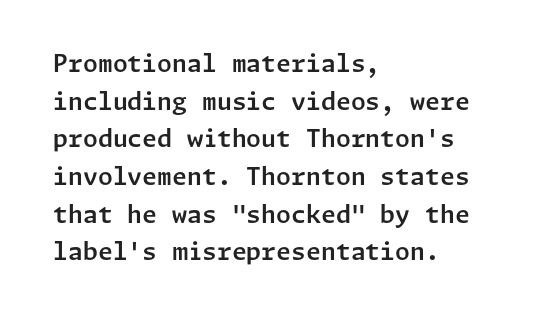
{"italic": "no", "underline": "no", "align": "left", "line_spacing": "normal", "line_spacing_ratio": 1.57, "letter_spacing": "normal", "letter_spacing_em": 0.0, "glyph_px": 24}
